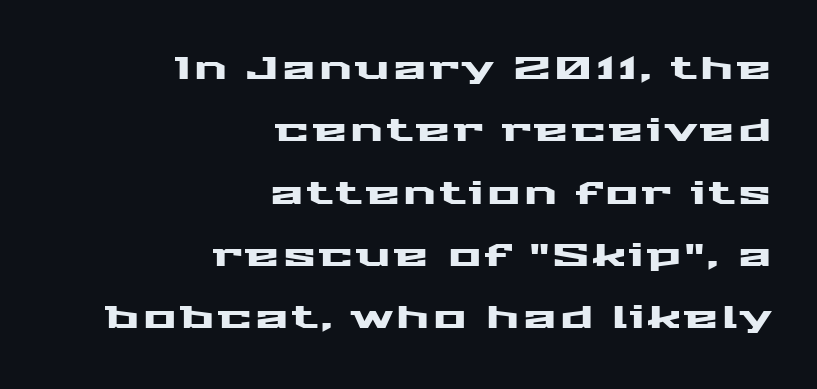
{"serif": "no", "italic": "no", "width": "wide", "stroke_contrast": "medium", "x_height": "medium", "monospaced": "no", "underline": "no", "align": "right", "line_spacing": "loose", "line_spacing_ratio": 2.01, "glyph_px": 31}
